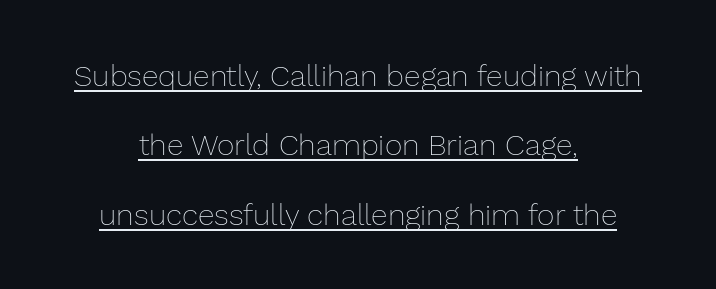
{"italic": "no", "bold": "no", "weight": "thin", "width": "normal", "stroke_contrast": "low", "x_height": "medium", "monospaced": "no", "underline": "yes", "align": "center", "line_spacing": "loose", "line_spacing_ratio": 2.31, "letter_spacing": "normal", "letter_spacing_em": 0.0, "glyph_px": 30}
